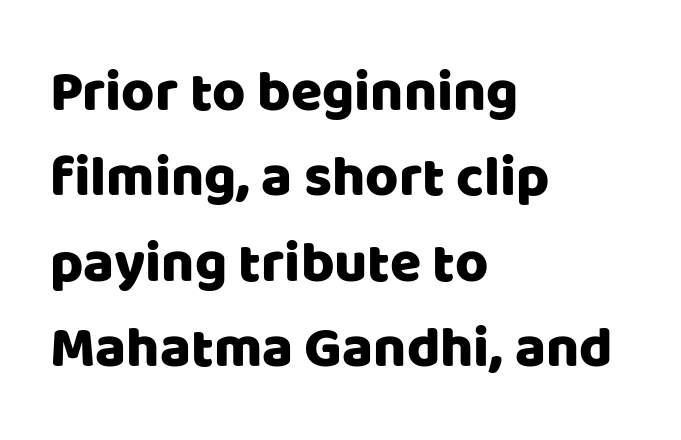
{"serif": "no", "italic": "no", "width": "normal", "stroke_contrast": "low", "x_height": "large", "monospaced": "no", "underline": "no", "align": "left", "line_spacing": "normal", "line_spacing_ratio": 1.5, "letter_spacing": "normal", "letter_spacing_em": 0.0, "glyph_px": 57}
